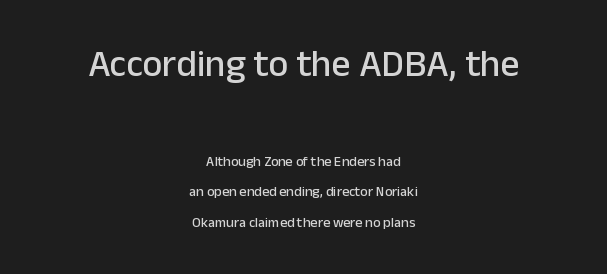
The image shows 38 px sans-serif type, upright; set centered, loose line spacing (2.19x), normal letter spacing, not underlined; the first (top) block is 2.71x larger; low stroke contrast and a medium x-height.
